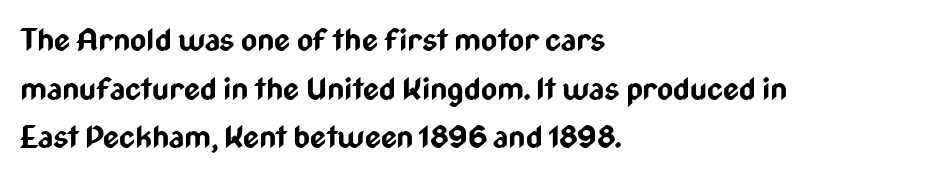
The image shows 31 px bold, condensed sans-serif type, upright; set left-aligned, normal line spacing (1.57x), normal letter spacing, not underlined; low stroke contrast and a medium x-height.
